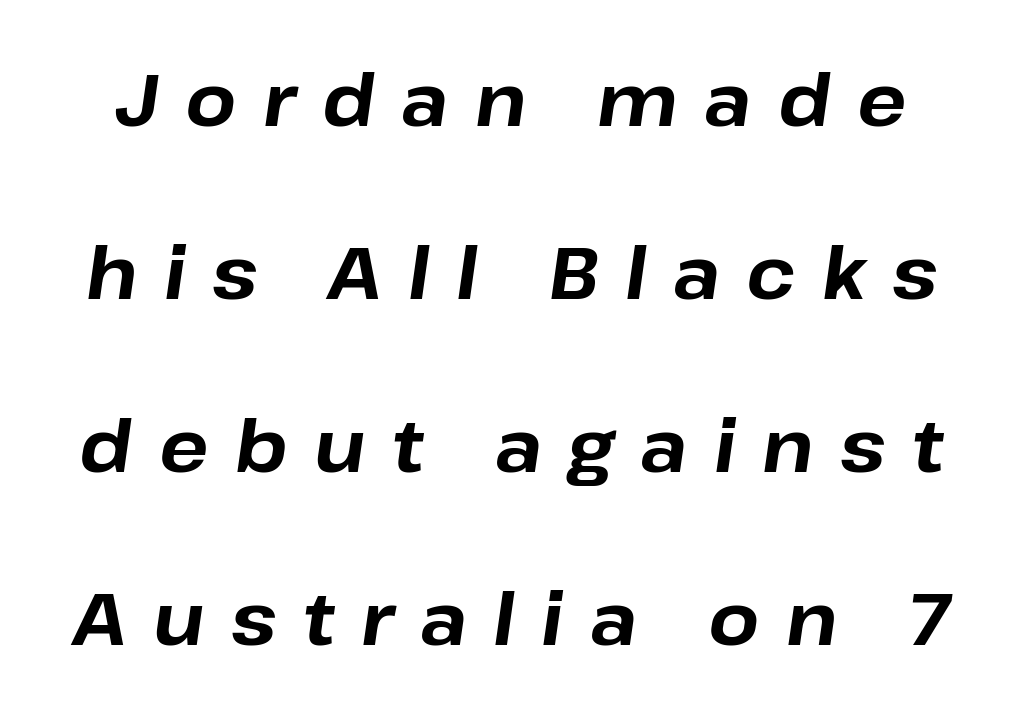
Q: Is the text bold? A: Yes.
Q: Is the text italic (slanted)? A: Yes, it leans right by about 8 degrees.
Q: Is the text underlined? A: No.
Q: Is the spacing between letters normal or unusually wide? A: Unusually wide.
Q: Is the spacing between lines tight, normal or loose? A: Loose.
Q: Width (condensed, normal, or wide)? A: Normal.
Q: Stroke contrast? A: Low.
Q: x-height? A: Medium.
Q: Monospaced? A: No.
